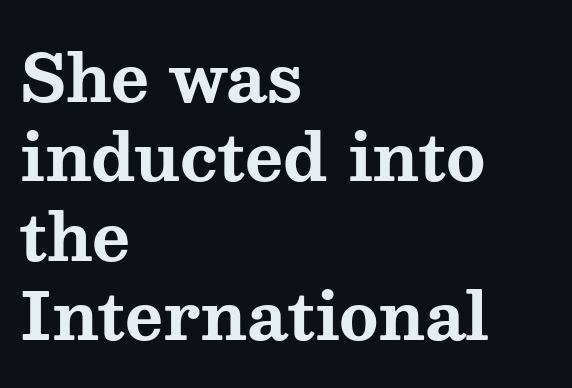
The image shows 65 px bold, wide serif type, upright; set left-aligned, line spacing 1.22x, normal letter spacing, not underlined; medium stroke contrast and a medium x-height.
